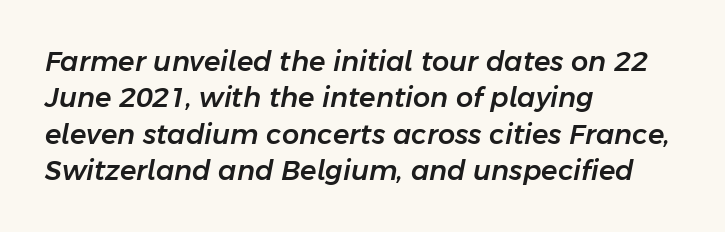
Q: Is the text italic (slanted)? A: Yes, it leans right by about 11 degrees.
Q: Is the text underlined? A: No.
Q: How is the paragraph aligned? A: Left-aligned.
Q: Is the spacing between letters normal or unusually wide? A: Normal.
Q: Is the spacing between lines tight, normal or loose? A: Normal.
